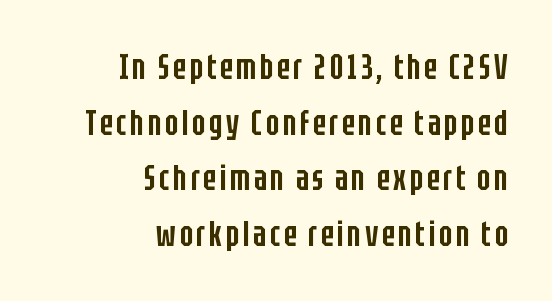
The image shows 35 px semibold, condensed sans-serif type, upright; set right-aligned, normal line spacing (1.59x), not underlined; low stroke contrast and a large x-height.
